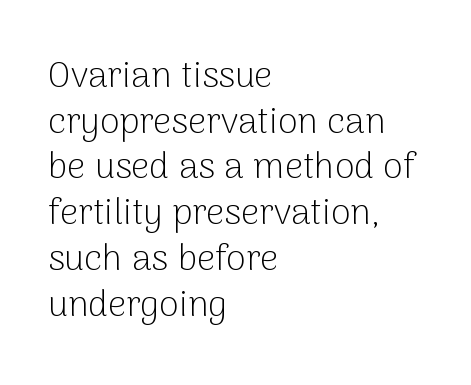
The image shows 36 px light sans-serif type, upright; set left-aligned, normal line spacing (1.27x), normal letter spacing, not underlined; low stroke contrast and a medium x-height.
